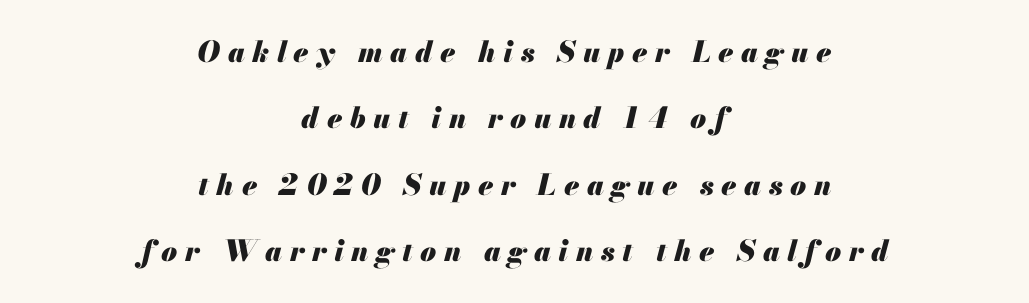
The glyphs have the mass of a bold cut. How are the letters spaced? Widely, with obvious added tracking. This sample trades compactness for vertical openness between lines. Do the characters align in a grid? No, the font is proportional. The strip under each line holds only bare page.
